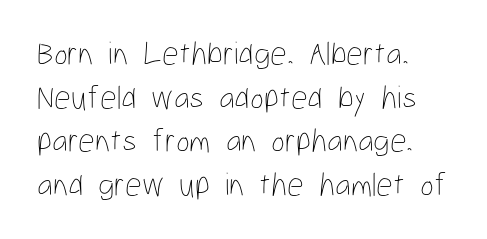
The image shows 33 px thin, condensed type, upright; set left-aligned, normal line spacing (1.32x), normal letter spacing, not underlined; low stroke contrast and a medium x-height.
